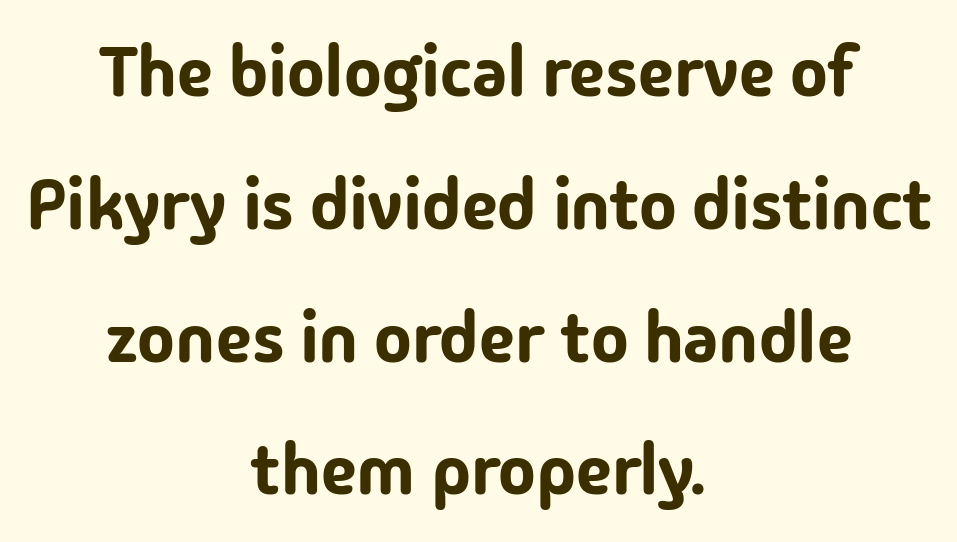
{"serif": "no", "italic": "no", "width": "normal", "stroke_contrast": "low", "x_height": "medium", "monospaced": "no", "underline": "no", "align": "center", "line_spacing_ratio": 1.87, "letter_spacing": "normal", "letter_spacing_em": 0.0, "glyph_px": 71}
